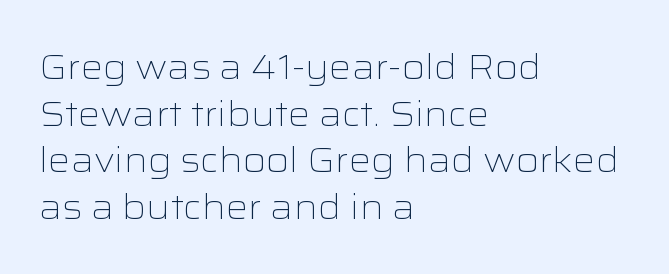
Italic: no, the glyphs are upright roman. Clear beneath every line of the passage. Vertically, the passage feels balanced, rows spaced as you'd expect. Letter spacing: default. The characters are drawn with everyday or finer stroke widths. All the whitespace from short lines collects on the right.
